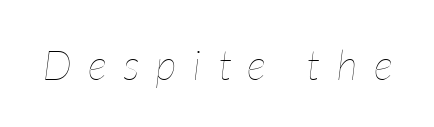
{"italic": "yes", "lean": "right", "slant_degrees": 7, "bold": "no", "weight": "thin", "width": "condensed", "stroke_contrast": "low", "x_height": "medium", "monospaced": "no", "underline": "no", "letter_spacing": "wide", "letter_spacing_em": 0.39, "glyph_px": 42}
